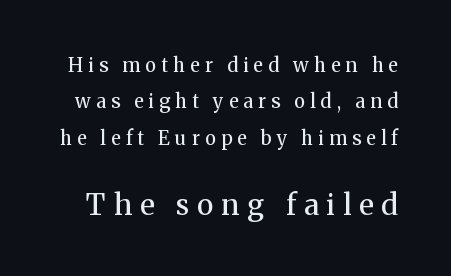
{"serif": "yes", "italic": "no", "bold": "no", "weight": "regular", "width": "normal", "stroke_contrast": "medium", "x_height": "medium", "monospaced": "no", "underline": "no", "line_spacing": "loose", "line_spacing_ratio": 1.92, "letter_spacing": "wide", "letter_spacing_em": 0.27, "larger_block": "second", "size_ratio": 1.53, "glyph_px": 29}
